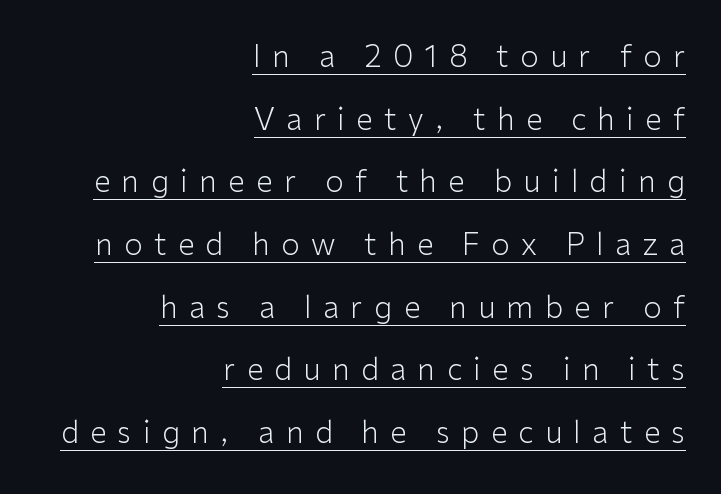
Notice how the passage keeps a crisp vertical edge on the right only. Is there any slant? The stems are plumb. The font is comparable to plain body text, perhaps lighter. Does extra space separate the letters? Yes, quite a lot of it. Does a line run under the words? Yes, clearly.
